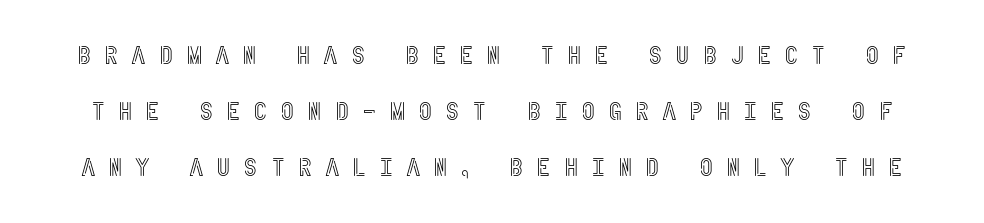
The lettering holds an erect, upright posture throughout. Glance below the letters and you will spot only blank space. Tracking value appears strongly positive — letters spread wide. Notice the wide empty band between every row — that's loose leading.
